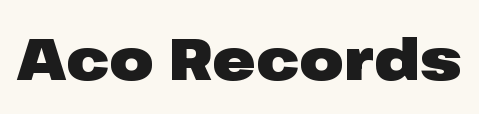
Q: Is the text bold? A: Yes.
Q: Is the text italic (slanted)? A: No, it is upright.
Q: Is the typeface a serif or a sans-serif typeface? A: Sans-serif.
Q: Is the text underlined? A: No.
Q: Is the spacing between letters normal or unusually wide? A: Normal.
Q: Width (condensed, normal, or wide)? A: Wide.
Q: Stroke contrast? A: Low.
Q: x-height? A: Medium.
Q: Monospaced? A: No.
